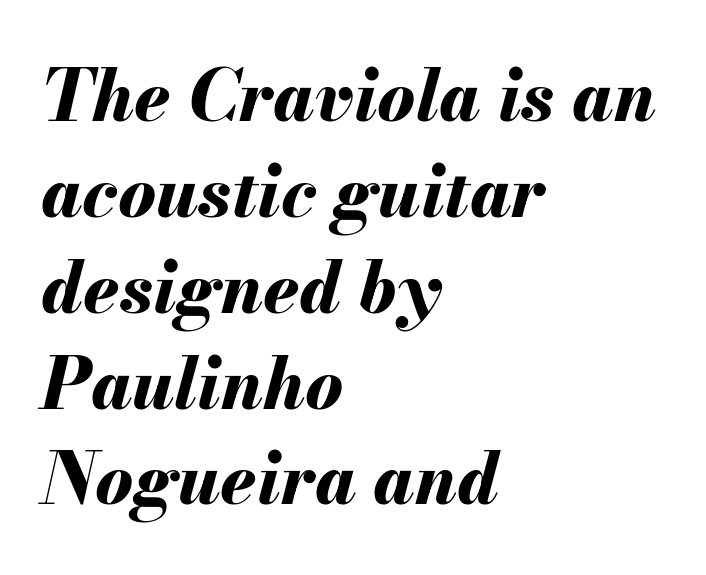
{"italic": "yes", "lean": "right", "slant_degrees": 13, "bold": "yes", "weight": "bold", "width": "normal", "stroke_contrast": "medium", "x_height": "small", "monospaced": "no", "underline": "no", "align": "left", "line_spacing": "normal", "line_spacing_ratio": 1.35, "letter_spacing": "normal", "letter_spacing_em": 0.0, "glyph_px": 71}
